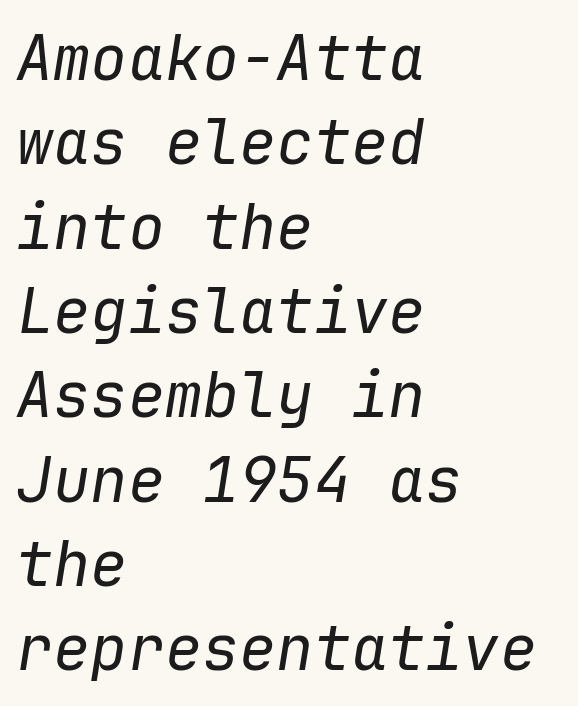
Q: Is the text bold? A: No.
Q: Is the text italic (slanted)? A: Yes, it leans right by about 9 degrees.
Q: Is the text underlined? A: No.
Q: How is the paragraph aligned? A: Left-aligned.
Q: Is the spacing between letters normal or unusually wide? A: Normal.
Q: Is the spacing between lines tight, normal or loose? A: Normal.
Q: Width (condensed, normal, or wide)? A: Normal.
Q: Stroke contrast? A: Low.
Q: x-height? A: Medium.
Q: Monospaced? A: Yes.
